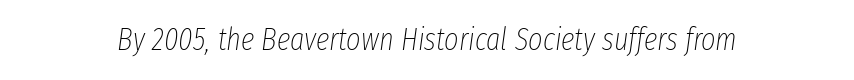
The glyphs look as if they've been sheared to an angle. Character widths vary here, with narrow letters taking less room than wide ones. No extra ink here — the face is not bold. The foot of each line stays bare and open.
